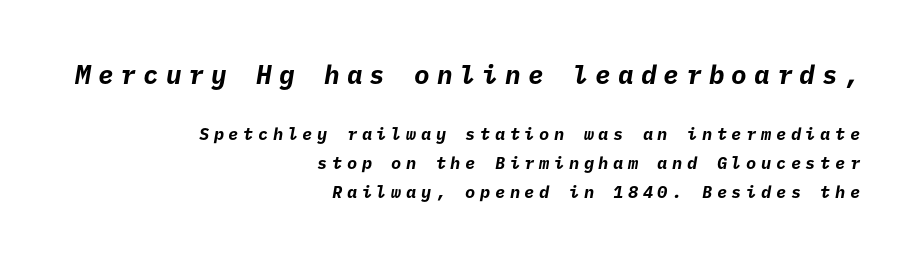
Weight: bold. No word sits above an underline. The rendering anchors every line to the right-hand side. Between one letter and the next there's a generous, obvious gap. Block one is the big one; block two sits smaller underneath.
